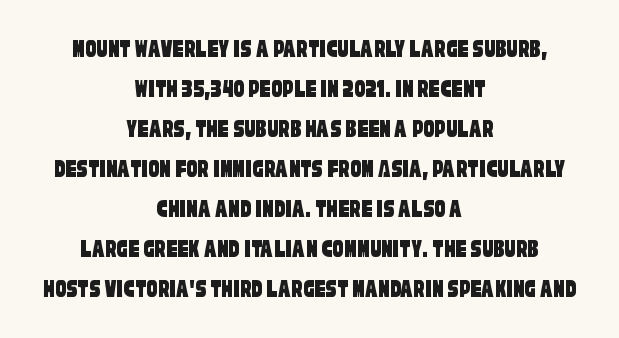
Q: Is the text underlined? A: No.
Q: How is the paragraph aligned? A: Centered.
Q: Is the spacing between letters normal or unusually wide? A: Normal.
Q: Is the spacing between lines tight, normal or loose? A: Normal.
